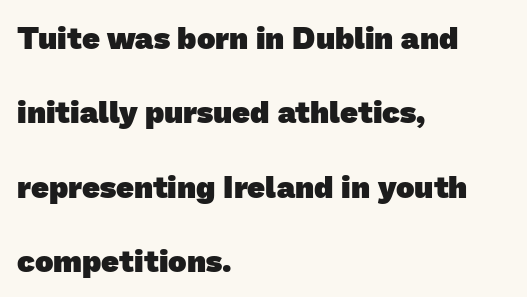
Q: Is the text bold? A: Yes.
Q: Is the typeface a serif or a sans-serif typeface? A: Sans-serif.
Q: Is the text underlined? A: No.
Q: How is the paragraph aligned? A: Left-aligned.
Q: Is the spacing between letters normal or unusually wide? A: Normal.
Q: Is the spacing between lines tight, normal or loose? A: Loose.
Q: Width (condensed, normal, or wide)? A: Normal.
Q: Stroke contrast? A: Low.
Q: x-height? A: Medium.
Q: Monospaced? A: No.
